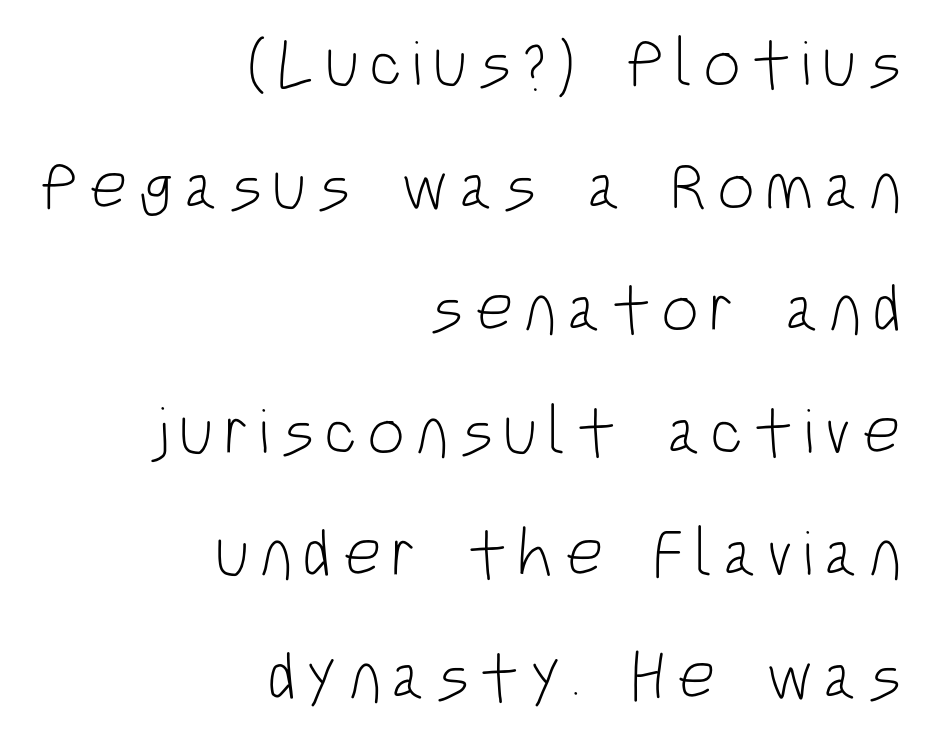
{"serif": "no", "italic": "no", "bold": "no", "weight": "light", "width": "condensed", "stroke_contrast": "low", "x_height": "large", "monospaced": "no", "underline": "no", "align": "right", "line_spacing_ratio": 1.83, "glyph_px": 67}
